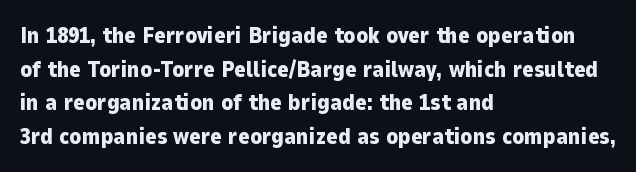
Q: Is the text bold? A: Yes.
Q: Is the text italic (slanted)? A: No, it is upright.
Q: Is the text underlined? A: No.
Q: How is the paragraph aligned? A: Left-aligned.
Q: Is the spacing between letters normal or unusually wide? A: Normal.
Q: Is the spacing between lines tight, normal or loose? A: Normal.
